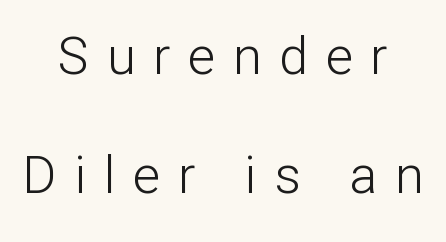
{"serif": "no", "italic": "no", "bold": "no", "weight": "light", "width": "normal", "stroke_contrast": "low", "x_height": "medium", "monospaced": "no", "underline": "no", "align": "center", "line_spacing": "loose", "line_spacing_ratio": 2.29, "letter_spacing": "wide", "letter_spacing_em": 0.34, "glyph_px": 52}
